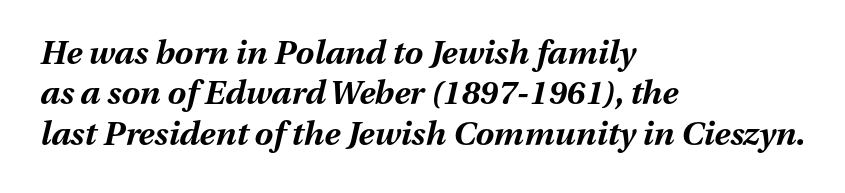
The image shows 33 px bold type, italic (leaning right); set left-aligned, line spacing 1.22x, normal letter spacing, not underlined; medium stroke contrast and a medium x-height.
